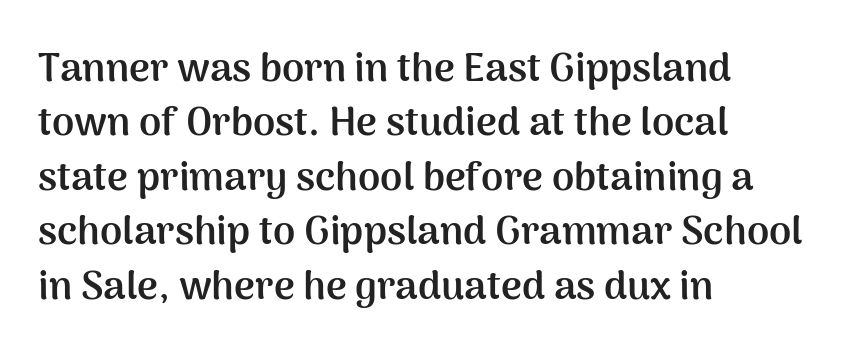
Compared with typical paragraphs, the rows here are spaced about the same. Is this a fixed-width face? No — the glyphs have proportional, varying widths. Nobody drew a line under any word here. Set as a true bold cut, around the 700 mark. The letters sit at their default tracking, neither squeezed nor spread.
